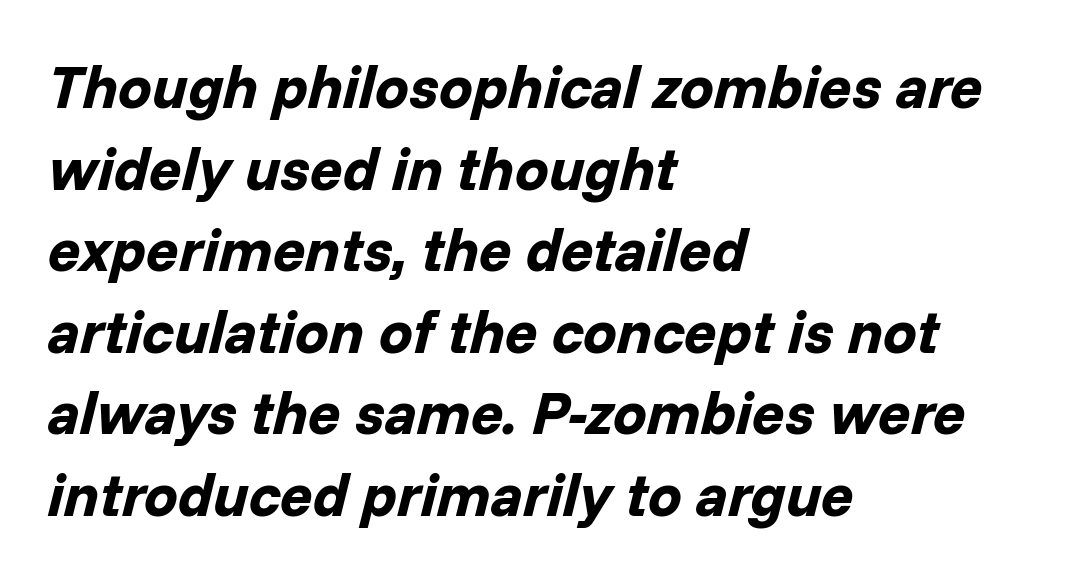
{"italic": "yes", "lean": "right", "slant_degrees": 14, "bold": "yes", "weight": "bold", "width": "normal", "stroke_contrast": "low", "x_height": "medium", "monospaced": "no", "underline": "no", "align": "left", "line_spacing": "normal", "line_spacing_ratio": 1.36, "letter_spacing": "normal", "letter_spacing_em": 0.0, "glyph_px": 60}
